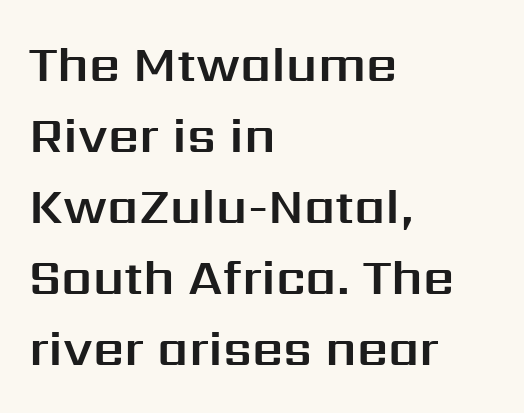
{"serif": "no", "italic": "no", "width": "normal", "stroke_contrast": "medium", "x_height": "medium", "monospaced": "no", "underline": "no", "align": "left", "line_spacing": "normal", "line_spacing_ratio": 1.45, "letter_spacing": "normal", "letter_spacing_em": 0.0, "glyph_px": 49}
